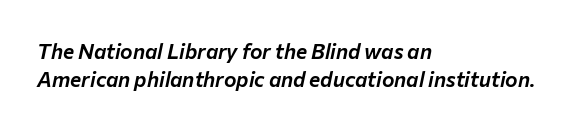
Q: Is the text italic (slanted)? A: Yes, it leans right by about 12 degrees.
Q: Is the text underlined? A: No.
Q: How is the paragraph aligned? A: Left-aligned.
Q: Is the spacing between letters normal or unusually wide? A: Normal.
Q: Is the spacing between lines tight, normal or loose? A: Normal.
